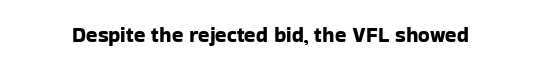
{"italic": "no", "underline": "no", "letter_spacing": "normal", "letter_spacing_em": 0.0, "glyph_px": 21}
